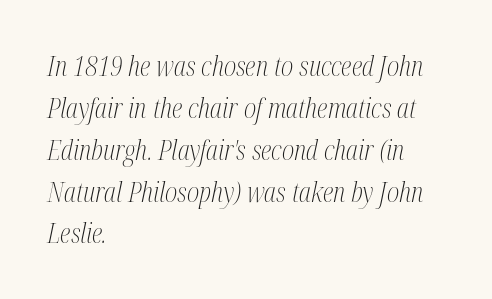
The image shows 27 px text type, italic (leaning right); set left-aligned, normal line spacing (1.55x), normal letter spacing, not underlined.
